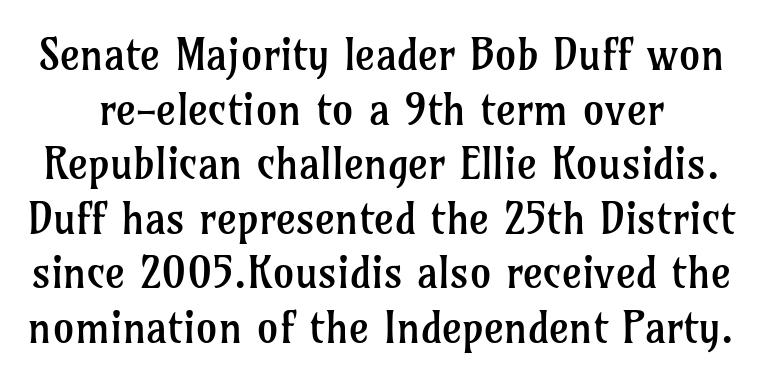
Q: Is the text bold? A: No.
Q: Is the text italic (slanted)? A: No, it is upright.
Q: Is the typeface a serif or a sans-serif typeface? A: Serif.
Q: Is the text underlined? A: No.
Q: Is the spacing between letters normal or unusually wide? A: Normal.
Q: Is the spacing between lines tight, normal or loose? A: Normal.
Q: Width (condensed, normal, or wide)? A: Normal.
Q: Stroke contrast? A: Low.
Q: x-height? A: Medium.
Q: Monospaced? A: No.
